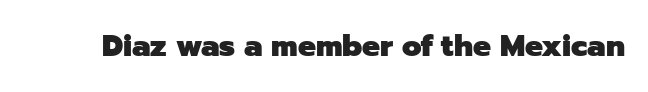
The image shows 30 px heavy sans-serif type, upright; set normal letter spacing, not underlined; low stroke contrast and a medium x-height.
